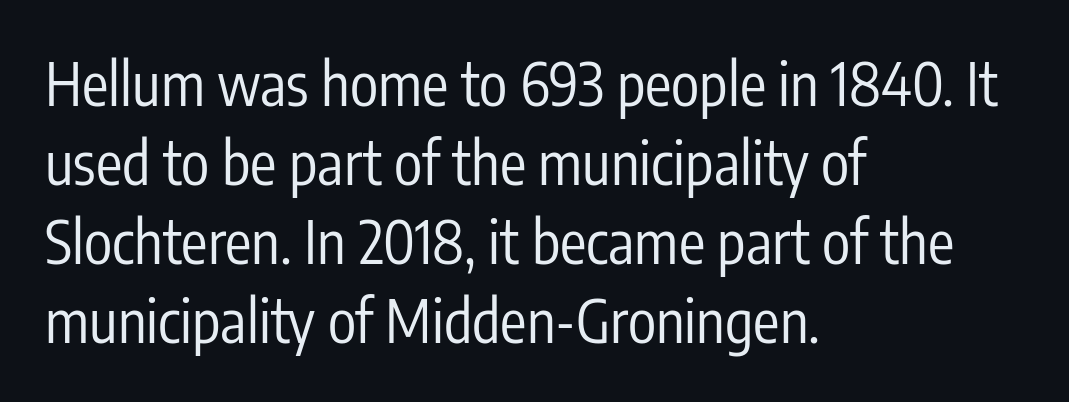
Beneath every word, the page is bare. The setting favours the left margin, as ordinary paragraphs usually do. Nope, no serifs anywhere on these letters. These glyphs show unthickened strokes, regular width or finer. In terms of posture, this sample is upright. A typesetter would call this zero additional tracking.
